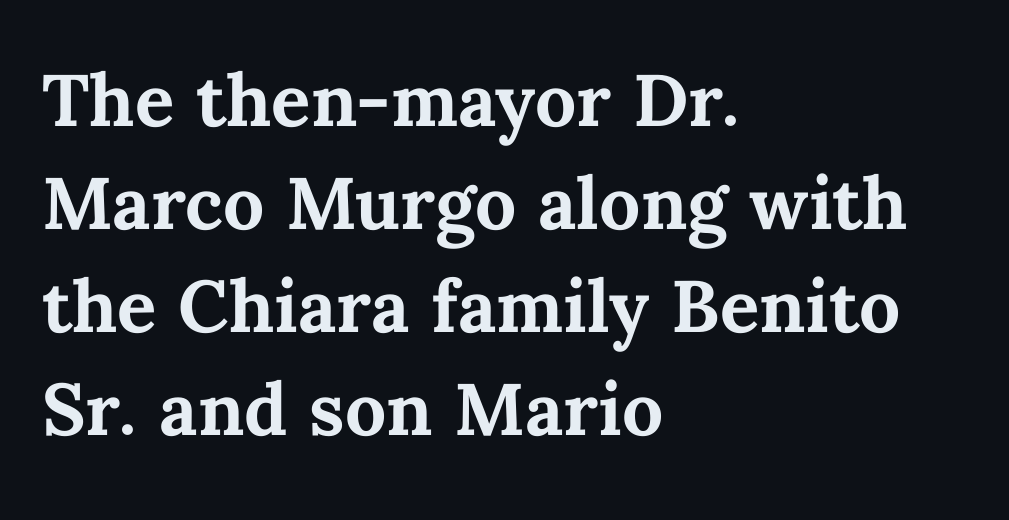
The image shows 73 px bold type, upright; set left-aligned, normal line spacing (1.41x), normal letter spacing, not underlined; medium stroke contrast and a medium x-height.
